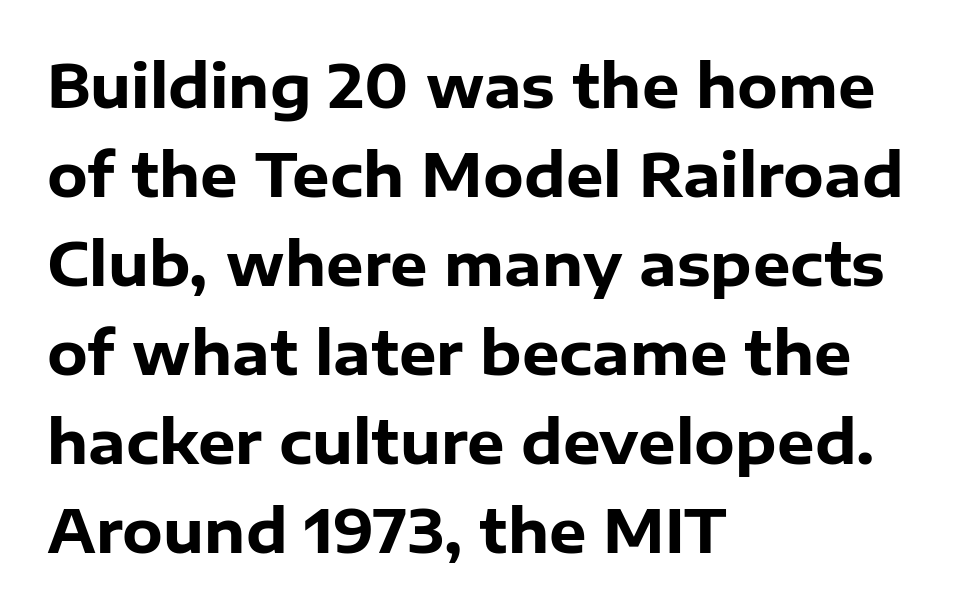
The lines sit at an ordinary, default distance from one another. Nobody touched the tracking dial on this one. In terms of letterform style, serifs are entirely absent. Horizontally, the lines are justified to the leading edge only.
